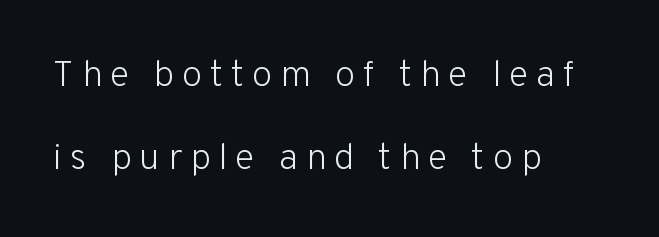
The image shows 37 px light sans-serif type, upright; set left-aligned, loose line spacing (2.24x), unusually wide letter spacing (+0.21 em), not underlined; low stroke contrast and a medium x-height.
